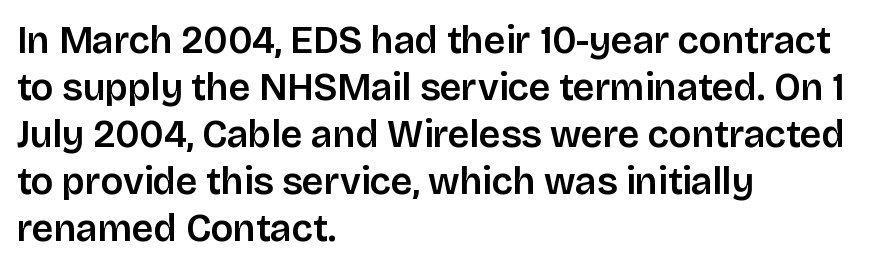
Q: Is the text italic (slanted)? A: No, it is upright.
Q: Is the typeface a serif or a sans-serif typeface? A: Sans-serif.
Q: Is the text underlined? A: No.
Q: How is the paragraph aligned? A: Left-aligned.
Q: Is the spacing between letters normal or unusually wide? A: Normal.
Q: Width (condensed, normal, or wide)? A: Normal.
Q: Stroke contrast? A: Low.
Q: x-height? A: Large.
Q: Monospaced? A: No.
